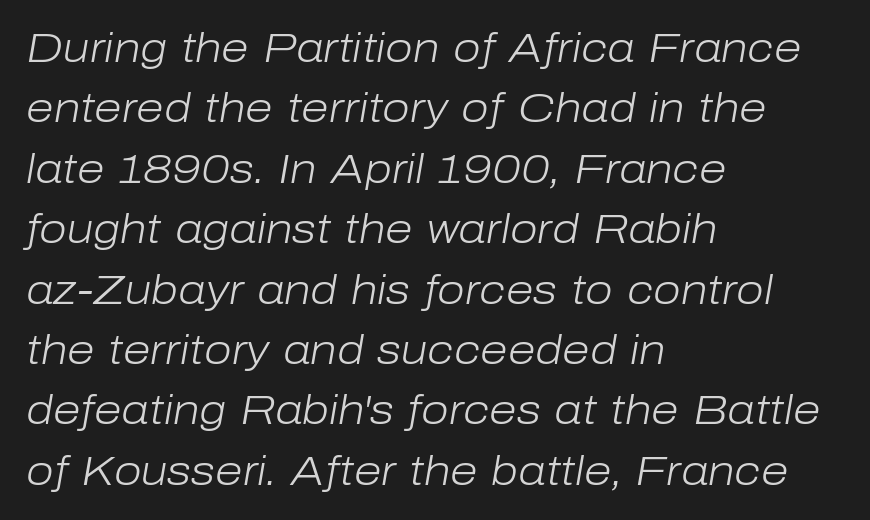
The strip under each line holds only bare page. The line-height multiplier appears to be the usual default. Each stroke keeps to a modest, everyday thickness or less. The paragraph has a hard left edge and a soft right edge.
